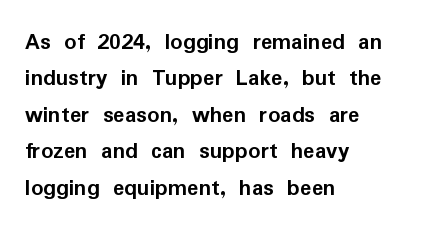
The designer left line spacing at the default. The horizontal fit of the characters is conventional and even. The specimen reads as upright at a glance. The passage shown is not underscored anywhere. The letters are bold, with thick, heavy strokes.
